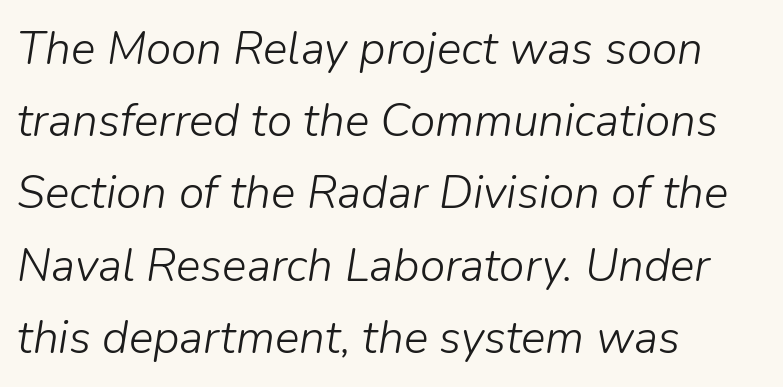
Q: Is the text bold? A: No.
Q: Is the text italic (slanted)? A: Yes, it leans right by about 9 degrees.
Q: Is the text underlined? A: No.
Q: How is the paragraph aligned? A: Left-aligned.
Q: Is the spacing between letters normal or unusually wide? A: Normal.
Q: Is the spacing between lines tight, normal or loose? A: Normal.
Q: Width (condensed, normal, or wide)? A: Normal.
Q: Stroke contrast? A: Low.
Q: x-height? A: Medium.
Q: Monospaced? A: No.
